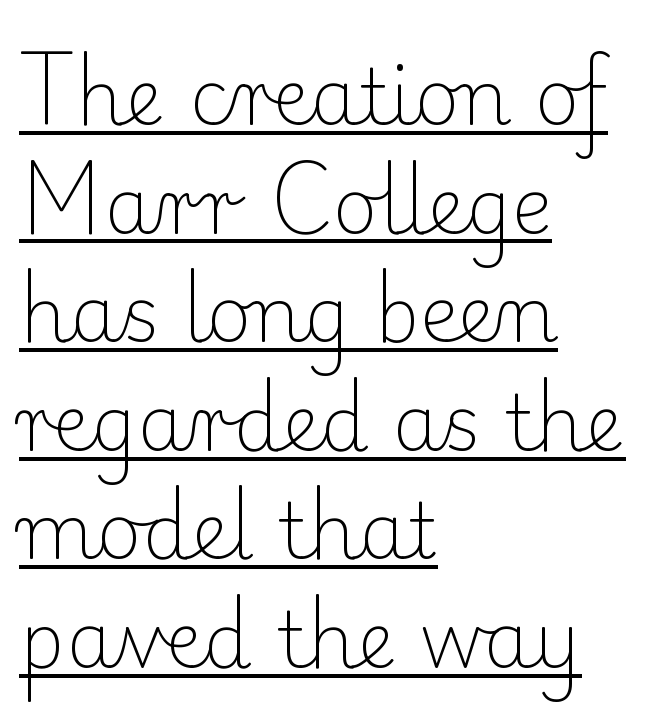
{"serif": "yes", "italic": "no", "bold": "no", "weight": "light", "width": "normal", "stroke_contrast": "low", "x_height": "small", "monospaced": "no", "underline": "yes", "align": "left", "line_spacing": "normal", "line_spacing_ratio": 1.41, "letter_spacing": "normal", "letter_spacing_em": 0.0, "glyph_px": 77}
